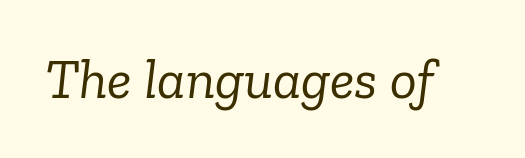
Q: Is the text bold? A: No.
Q: Is the text italic (slanted)? A: Yes, it leans right by about 6 degrees.
Q: Is the typeface a serif or a sans-serif typeface? A: Serif.
Q: Is the text underlined? A: No.
Q: Is the spacing between letters normal or unusually wide? A: Normal.
Q: Width (condensed, normal, or wide)? A: Normal.
Q: Stroke contrast? A: Low.
Q: x-height? A: Medium.
Q: Monospaced? A: No.
